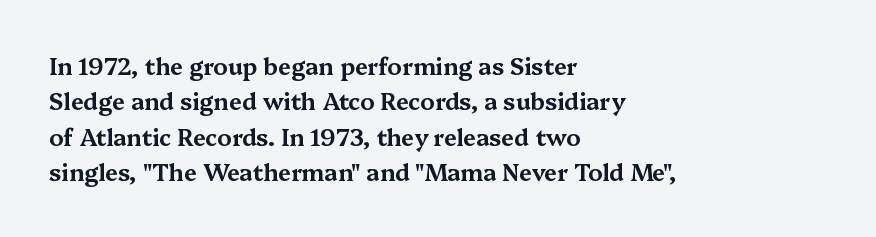
{"italic": "no", "underline": "no", "align": "left", "line_spacing": "normal", "line_spacing_ratio": 1.54, "letter_spacing": "normal", "letter_spacing_em": 0.0, "glyph_px": 23}
